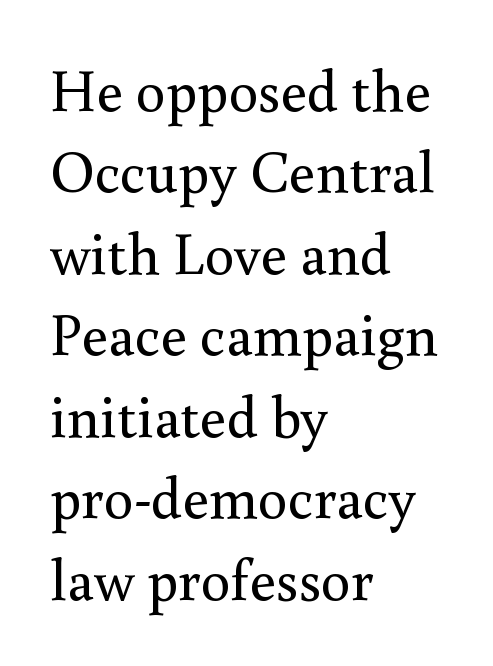
Q: Is the text bold? A: No.
Q: Is the text italic (slanted)? A: No, it is upright.
Q: Is the typeface a serif or a sans-serif typeface? A: Serif.
Q: Is the text underlined? A: No.
Q: How is the paragraph aligned? A: Left-aligned.
Q: Is the spacing between letters normal or unusually wide? A: Normal.
Q: Is the spacing between lines tight, normal or loose? A: Normal.
Q: Width (condensed, normal, or wide)? A: Normal.
Q: Stroke contrast? A: Medium.
Q: x-height? A: Small.
Q: Monospaced? A: No.
